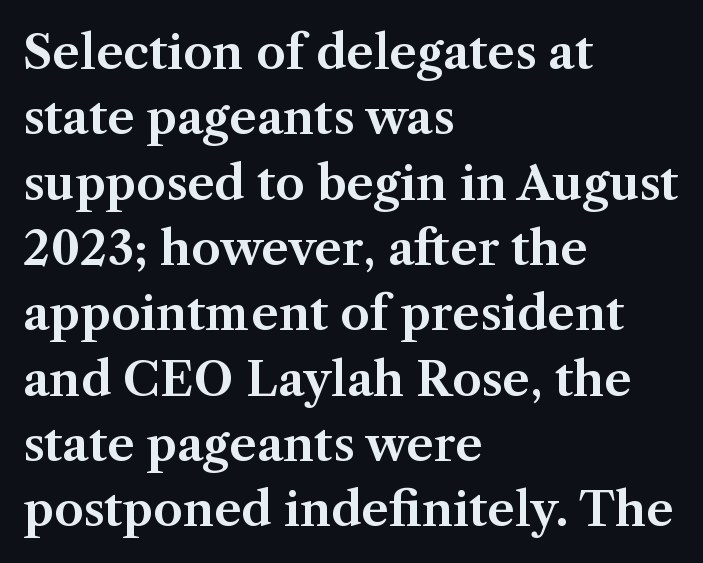
The image shows 47 px serif type, upright; set left-aligned, normal line spacing (1.39x), normal letter spacing, not underlined; medium stroke contrast and a medium x-height.
